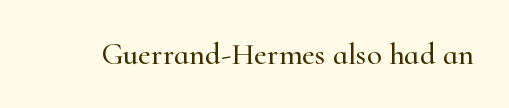
The letters carry serifs — small finishing strokes at the ends of their stems. Does the lettering tilt? It doesn't — this is upright. Observe the ordinary spacing: letters are neighbours, not strangers. Think of a printed novel: that variable character pitch is what you see here. The baseline area is clear.
